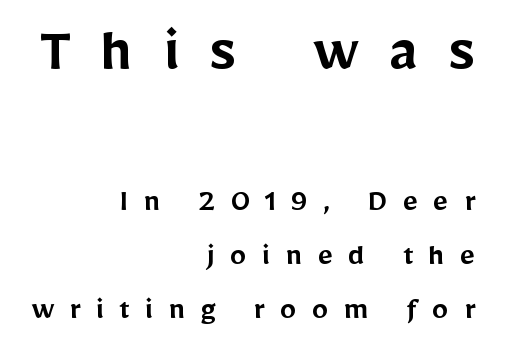
Q: Is the text bold? A: Semi-bold.
Q: Is the text italic (slanted)? A: No, it is upright.
Q: Is the typeface a serif or a sans-serif typeface? A: Sans-serif.
Q: Is the text underlined? A: No.
Q: How is the paragraph aligned? A: Right-aligned.
Q: Is the spacing between letters normal or unusually wide? A: Unusually wide.
Q: Is the spacing between lines tight, normal or loose? A: Normal.
Q: Which block of text is set in a larger size, the first (top) or the second (bottom)? A: The first (top) one.
Q: Width (condensed, normal, or wide)? A: Normal.
Q: Stroke contrast? A: Low.
Q: x-height? A: Medium.
Q: Monospaced? A: No.
